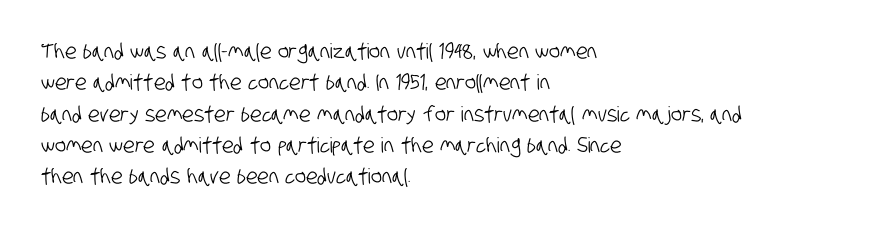
Q: Is the text underlined? A: No.
Q: How is the paragraph aligned? A: Left-aligned.
Q: Is the spacing between letters normal or unusually wide? A: Normal.
Q: Is the spacing between lines tight, normal or loose? A: Normal.
